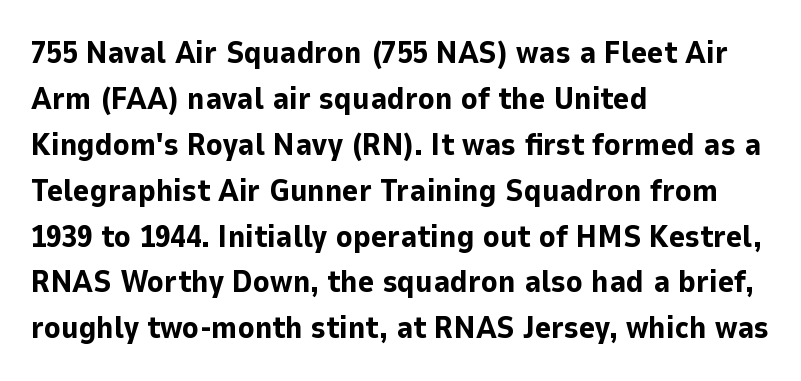
{"serif": "no", "italic": "no", "bold": "yes", "weight": "bold", "width": "normal", "stroke_contrast": "low", "x_height": "medium", "monospaced": "no", "underline": "no", "align": "left", "line_spacing": "normal", "line_spacing_ratio": 1.48, "letter_spacing": "normal", "letter_spacing_em": 0.0, "glyph_px": 31}
